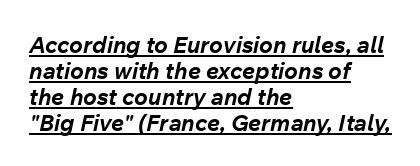
The image shows 23 px bold type, italic (leaning right); set left-aligned, tight line spacing (1.13x), normal letter spacing, underlined.
